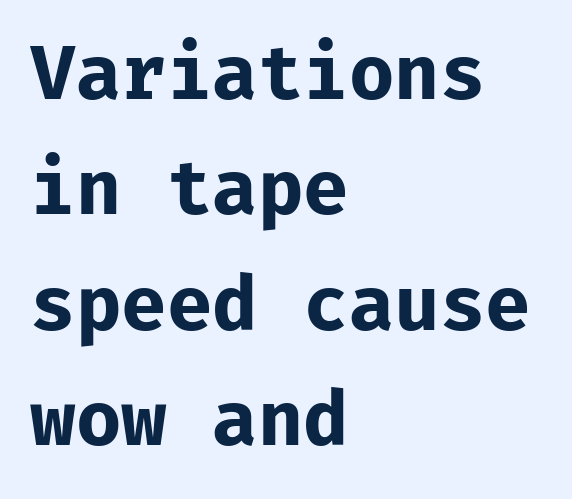
Q: Is the text bold? A: Yes.
Q: Is the text italic (slanted)? A: No, it is upright.
Q: Is the typeface a serif or a sans-serif typeface? A: Sans-serif.
Q: Is the text underlined? A: No.
Q: How is the paragraph aligned? A: Left-aligned.
Q: Is the spacing between letters normal or unusually wide? A: Normal.
Q: Is the spacing between lines tight, normal or loose? A: Normal.
Q: Width (condensed, normal, or wide)? A: Normal.
Q: Stroke contrast? A: Low.
Q: x-height? A: Medium.
